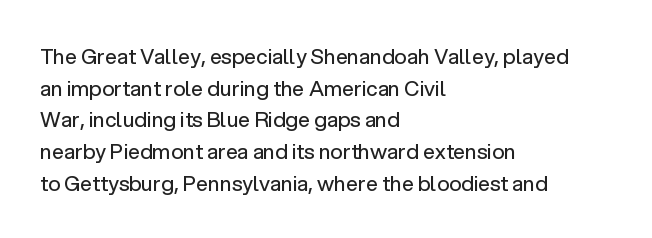
Q: Is the text bold? A: No.
Q: Is the text italic (slanted)? A: No, it is upright.
Q: Is the text underlined? A: No.
Q: How is the paragraph aligned? A: Left-aligned.
Q: Is the spacing between letters normal or unusually wide? A: Normal.
Q: Is the spacing between lines tight, normal or loose? A: Normal.
